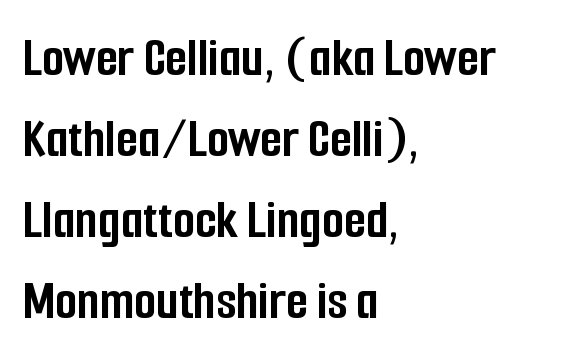
{"serif": "no", "italic": "no", "bold": "yes", "weight": "semibold", "width": "condensed", "stroke_contrast": "low", "x_height": "medium", "monospaced": "no", "underline": "no", "align": "left", "line_spacing": "normal", "line_spacing_ratio": 1.42, "letter_spacing": "normal", "letter_spacing_em": 0.0, "glyph_px": 57}
